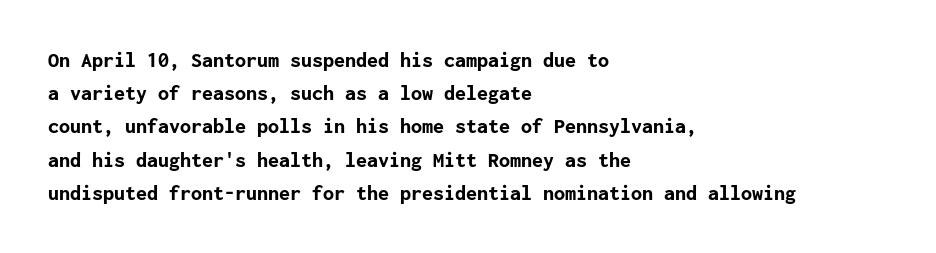
{"italic": "no", "bold": "yes", "underline": "no", "align": "left", "line_spacing": "normal", "line_spacing_ratio": 1.51, "letter_spacing": "normal", "letter_spacing_em": 0.0, "glyph_px": 22}
